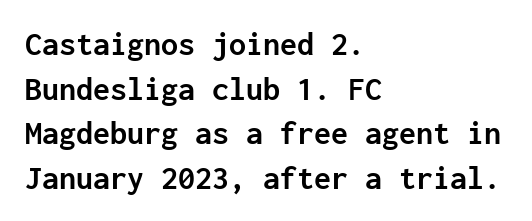
The lettering stays uniformly vertical, giving the passage a roman look. Is the type bold? Yes — the strokes are clearly thick and heavy. The typeface chosen for these lines omits serifs. In terms of letterspacing, this is plain default setting. A student would call this left alignment; a typographer would say flush left, rag right. Vertical spacing — default.
